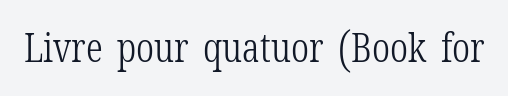
Q: Is the text bold? A: No.
Q: Is the text italic (slanted)? A: No, it is upright.
Q: Is the typeface a serif or a sans-serif typeface? A: Serif.
Q: Is the text underlined? A: No.
Q: Is the spacing between letters normal or unusually wide? A: Normal.
Q: Width (condensed, normal, or wide)? A: Condensed.
Q: Stroke contrast? A: Low.
Q: x-height? A: Medium.
Q: Monospaced? A: No.
